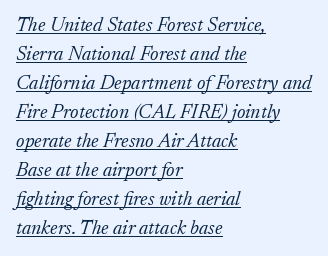
The image shows 20 px text type, italic (leaning right); set left-aligned, normal line spacing (1.45x), normal letter spacing, underlined.
